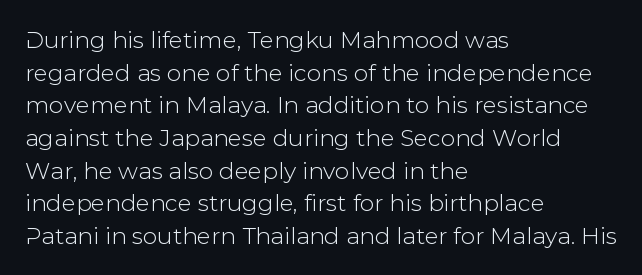
The image shows 23 px text type, upright; set left-aligned, normal line spacing (1.42x), normal letter spacing, not underlined.
